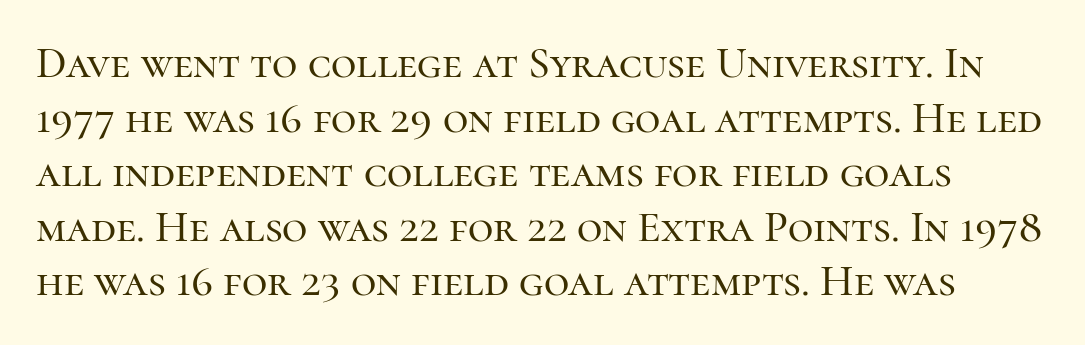
Q: Is the text italic (slanted)? A: No, it is upright.
Q: Is the typeface a serif or a sans-serif typeface? A: Serif.
Q: Is the text underlined? A: No.
Q: Is the spacing between letters normal or unusually wide? A: Normal.
Q: Width (condensed, normal, or wide)? A: Normal.
Q: Stroke contrast? A: High.
Q: x-height? A: Medium.
Q: Monospaced? A: No.
